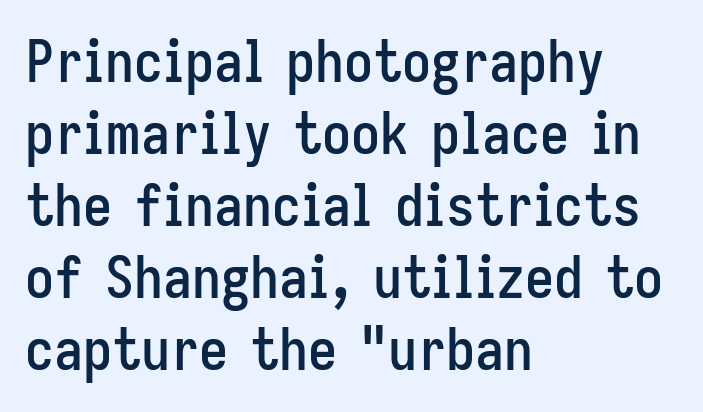
This sample has the flowing, uneven cadence of proportional lettering. Style check: upright. Horizontally, the lines are justified to the leading edge only. I'd call this a sans setting — the letters go barefoot.
